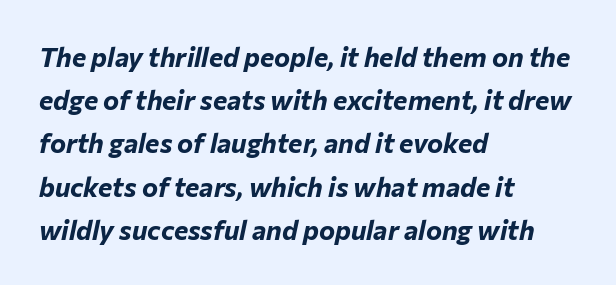
{"italic": "yes", "lean": "right", "slant_degrees": 12, "bold": "yes", "underline": "no", "align": "left", "line_spacing": "normal", "line_spacing_ratio": 1.6, "letter_spacing": "normal", "letter_spacing_em": 0.0, "glyph_px": 27}
